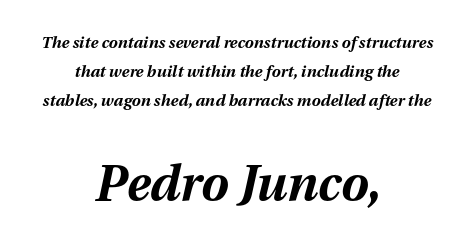
The image shows 49 px bold type, italic (leaning right); set centered, line spacing 1.82x, normal letter spacing, not underlined; the second (bottom) block is 3.06x larger; medium stroke contrast and a medium x-height.
